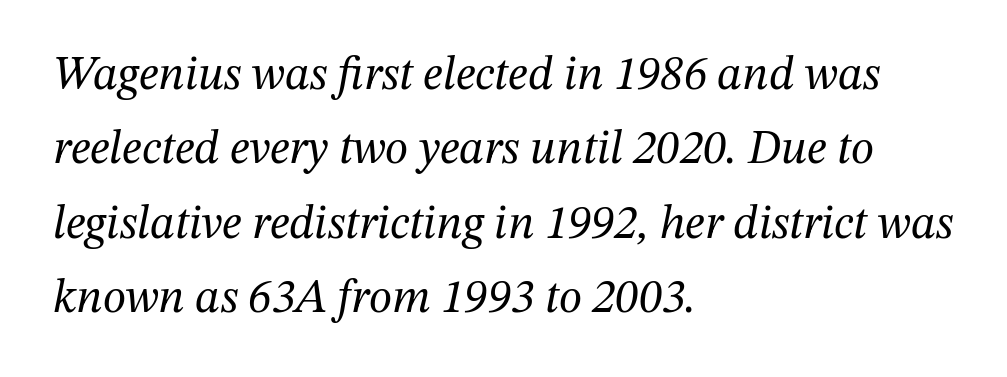
Looks like regular typesetting: each glyph gets only the width it needs. The weight would be labelled regular, book, light, or lighter still. How would I describe the line gaps? Plain and ordinary. Tall strokes in this sample are angled rather than plumb. Any mark beneath the type? The region is blank.
